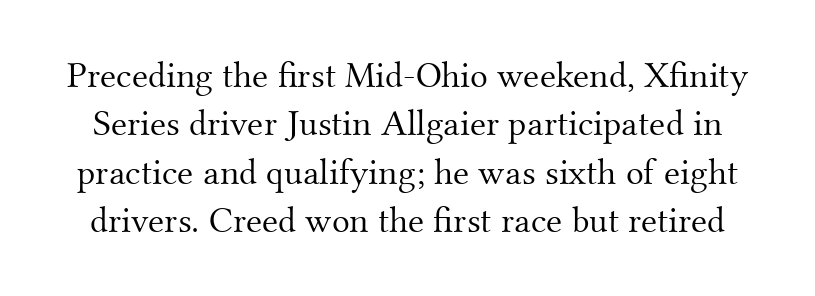
Q: Is the text bold? A: No.
Q: Is the text italic (slanted)? A: No, it is upright.
Q: Is the typeface a serif or a sans-serif typeface? A: Serif.
Q: Is the text underlined? A: No.
Q: Is the spacing between letters normal or unusually wide? A: Normal.
Q: Is the spacing between lines tight, normal or loose? A: Normal.
Q: Width (condensed, normal, or wide)? A: Normal.
Q: Stroke contrast? A: Medium.
Q: x-height? A: Small.
Q: Monospaced? A: No.
